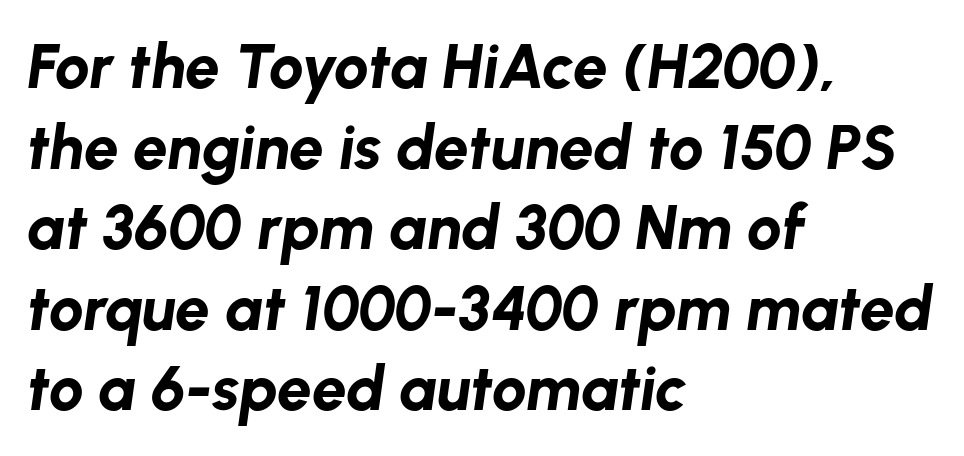
The image shows 62 px bold type, italic (leaning right); set left-aligned, normal line spacing (1.3x), normal letter spacing, not underlined; low stroke contrast and a medium x-height.
